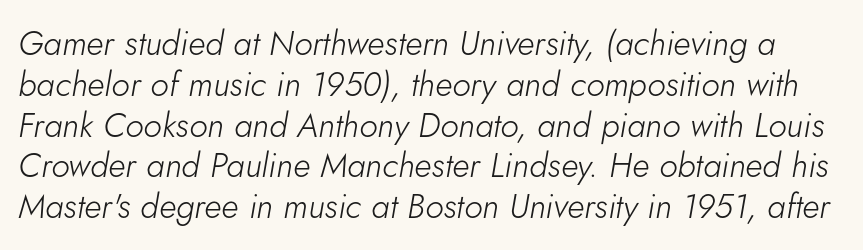
Glance below the letters and you will spot only blank space. Short note: letters normally spaced. The typesetting does not lean heavy: it is not bold. Think of a printed novel: that variable character pitch is what you see here. The specimen reads as italic at a glance.
